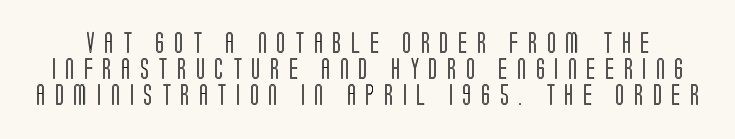
The image shows 21 px text type, upright; set normal line spacing (1.25x), unusually wide letter spacing (+0.46 em), not underlined.
